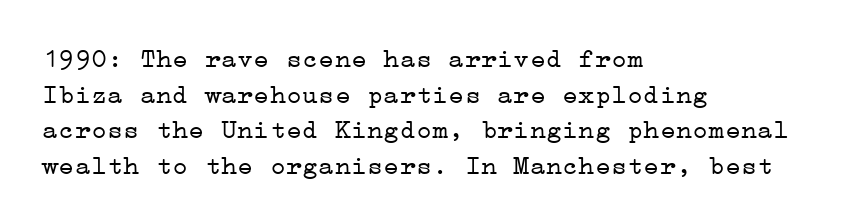
{"italic": "no", "bold": "no", "underline": "no", "align": "left", "line_spacing": "normal", "line_spacing_ratio": 1.32, "letter_spacing": "normal", "letter_spacing_em": 0.0, "glyph_px": 27}
